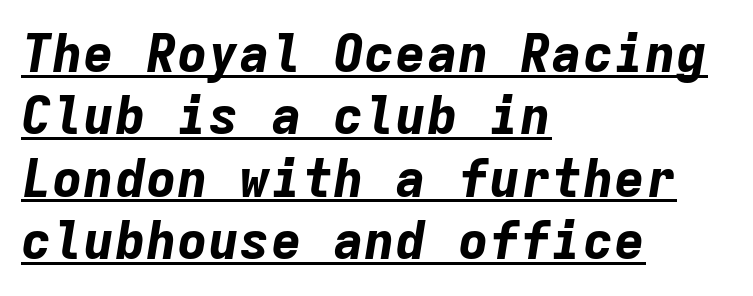
{"italic": "yes", "lean": "right", "slant_degrees": 9, "bold": "yes", "weight": "bold", "width": "normal", "stroke_contrast": "low", "x_height": "medium", "monospaced": "yes", "underline": "yes", "align": "left", "line_spacing_ratio": 1.2, "letter_spacing": "normal", "letter_spacing_em": 0.0, "glyph_px": 52}
